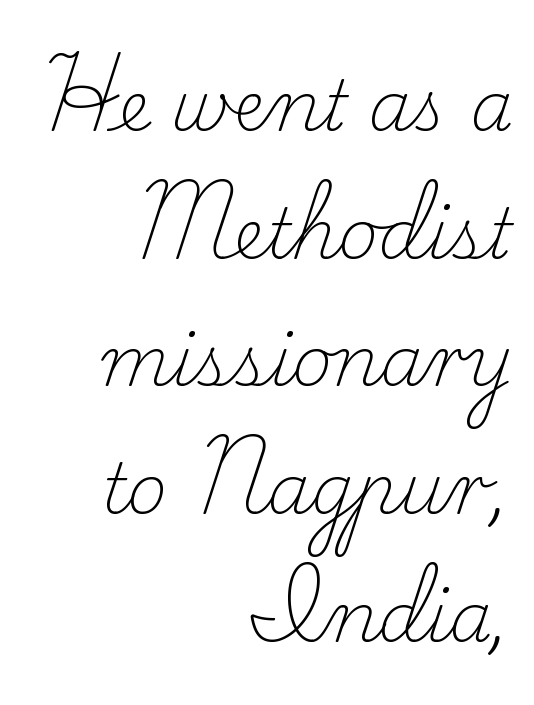
The image shows 69 px light serif type; set right-aligned, line spacing 1.85x, normal letter spacing, not underlined; low stroke contrast and a small x-height.
